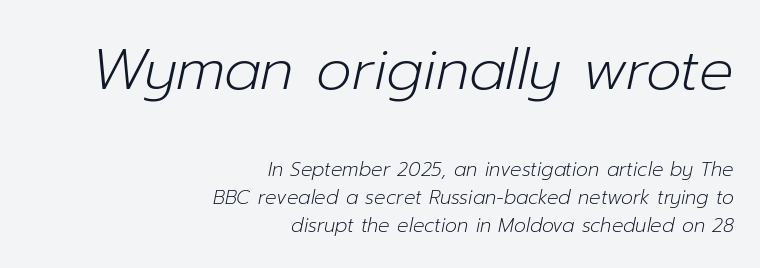
{"italic": "yes", "lean": "right", "slant_degrees": 12, "bold": "no", "weight": "light", "width": "normal", "stroke_contrast": "low", "x_height": "medium", "monospaced": "no", "underline": "no", "align": "right", "line_spacing": "normal", "line_spacing_ratio": 1.47, "letter_spacing": "normal", "letter_spacing_em": 0.0, "larger_block": "first", "size_ratio": 3.0, "glyph_px": 57}
